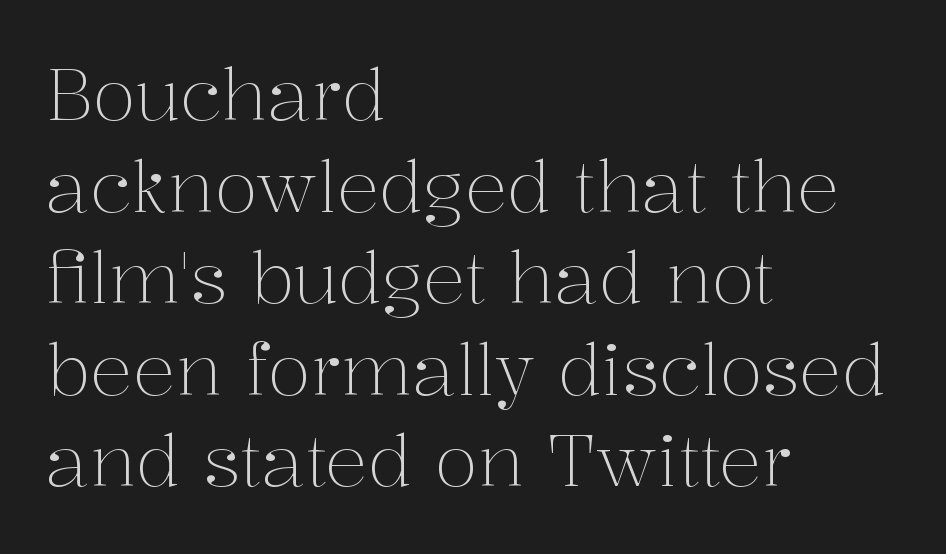
Note the varied advance widths — an 'i' is clearly narrower than an 'm'. Yep, those are serifs on the letters. Just letters on the line, the space beneath them empty. Leading: standard.
